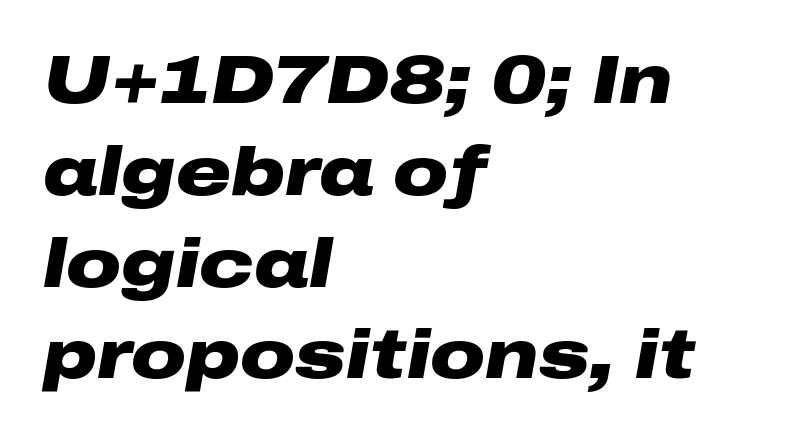
{"italic": "yes", "lean": "right", "slant_degrees": 10, "bold": "yes", "weight": "heavy", "width": "wide", "stroke_contrast": "low", "x_height": "medium", "monospaced": "no", "underline": "no", "align": "left", "line_spacing": "normal", "line_spacing_ratio": 1.35, "letter_spacing": "normal", "letter_spacing_em": 0.0, "glyph_px": 68}
